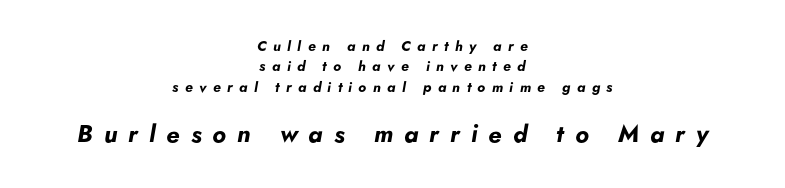
The image shows 24 px bold type, italic (leaning right); set centered, normal line spacing (1.45x), unusually wide letter spacing (+0.46 em), not underlined; the second (bottom) block is 1.71x larger.
